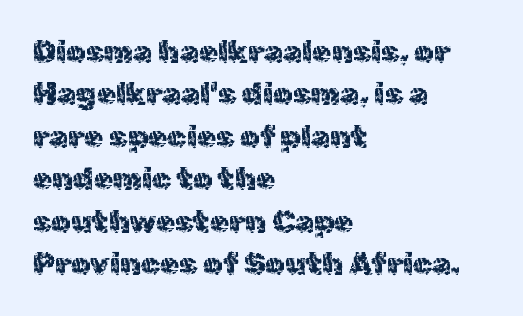
Q: Is the text italic (slanted)? A: No, it is upright.
Q: Is the typeface a serif or a sans-serif typeface? A: Sans-serif.
Q: Is the text underlined? A: No.
Q: How is the paragraph aligned? A: Left-aligned.
Q: Is the spacing between letters normal or unusually wide? A: Normal.
Q: Is the spacing between lines tight, normal or loose? A: Normal.
Q: Width (condensed, normal, or wide)? A: Normal.
Q: x-height? A: Medium.
Q: Monospaced? A: No.
